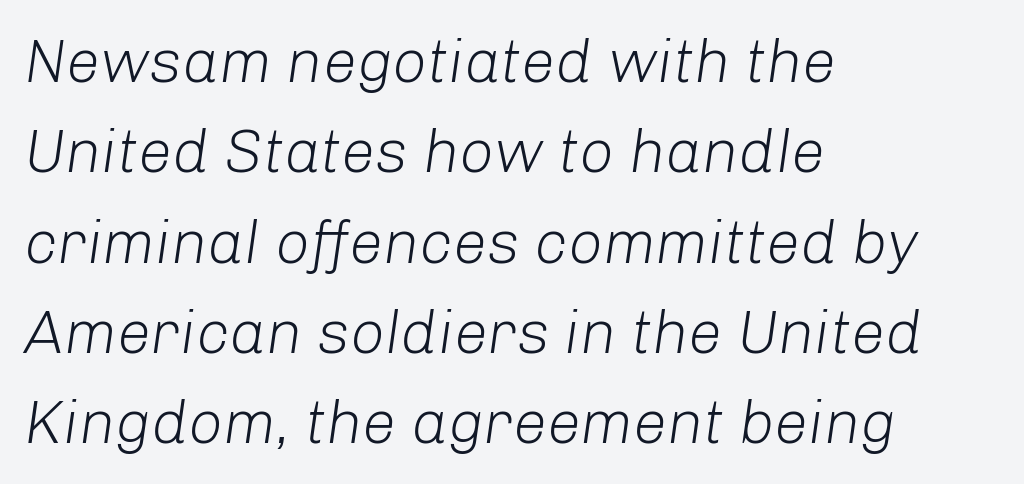
{"italic": "yes", "lean": "right", "slant_degrees": 8, "bold": "no", "weight": "light", "width": "normal", "stroke_contrast": "low", "x_height": "medium", "monospaced": "no", "underline": "no", "align": "left", "line_spacing": "normal", "line_spacing_ratio": 1.48, "letter_spacing": "normal", "letter_spacing_em": 0.0, "glyph_px": 61}
